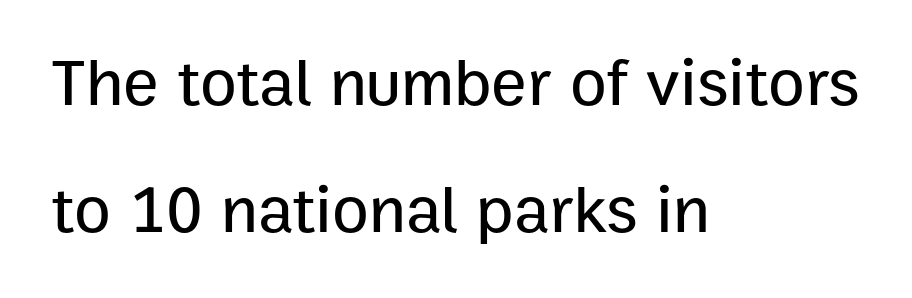
This sample is left-justified, so line endings fall wherever the words run out. These lines are composed in type without serifs. Letter spacing: default. Is there much room between lines? Yes — plenty of vertical air separates them. Spacing verdict: proportional, widths tailored to each character.
